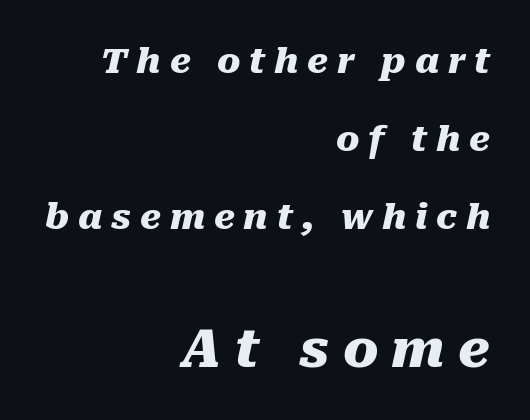
Q: Is the text bold? A: Yes.
Q: Is the text italic (slanted)? A: Yes, it leans right by about 10 degrees.
Q: Is the text underlined? A: No.
Q: How is the paragraph aligned? A: Right-aligned.
Q: Is the spacing between letters normal or unusually wide? A: Unusually wide.
Q: Is the spacing between lines tight, normal or loose? A: Loose.
Q: Which block of text is set in a larger size, the first (top) or the second (bottom)? A: The second (bottom) one.
Q: Width (condensed, normal, or wide)? A: Normal.
Q: Stroke contrast? A: Medium.
Q: x-height? A: Medium.
Q: Monospaced? A: No.
